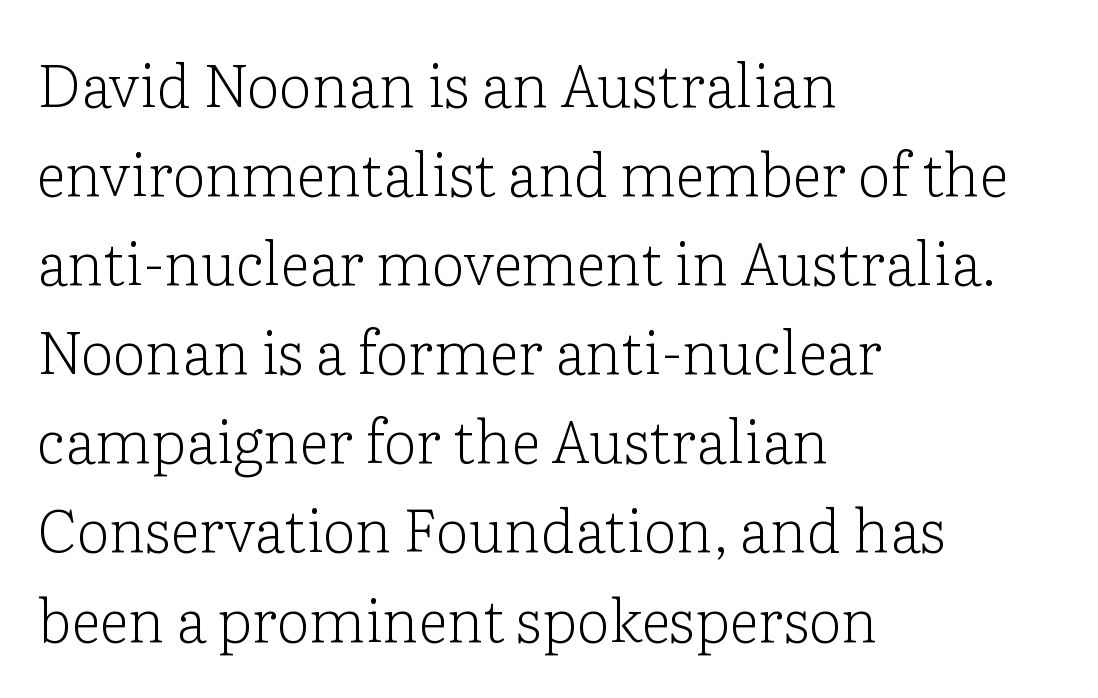
{"serif": "yes", "italic": "no", "bold": "no", "weight": "light", "width": "normal", "stroke_contrast": "low", "x_height": "medium", "monospaced": "no", "underline": "no", "align": "left", "line_spacing": "normal", "line_spacing_ratio": 1.51, "letter_spacing": "normal", "letter_spacing_em": 0.0, "glyph_px": 59}
